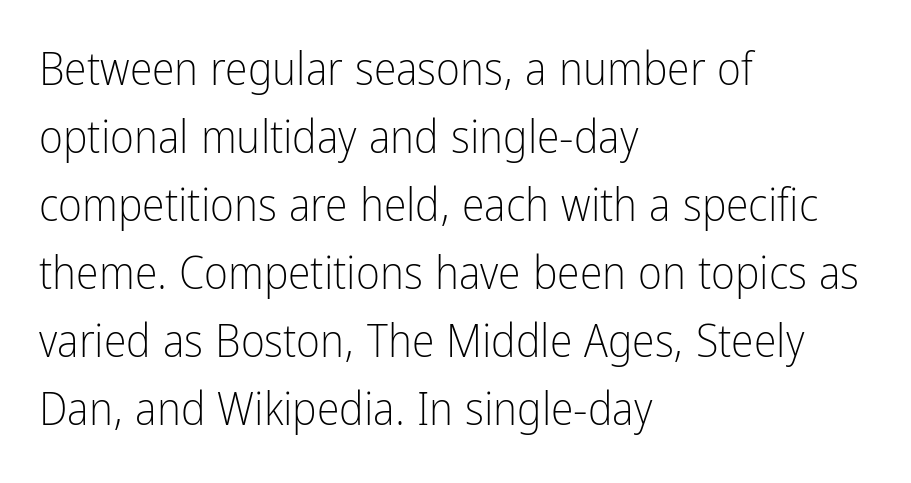
{"serif": "no", "italic": "no", "bold": "no", "weight": "light", "width": "condensed", "stroke_contrast": "low", "x_height": "medium", "monospaced": "no", "underline": "no", "align": "left", "line_spacing": "normal", "line_spacing_ratio": 1.48, "letter_spacing": "normal", "letter_spacing_em": 0.0, "glyph_px": 46}
